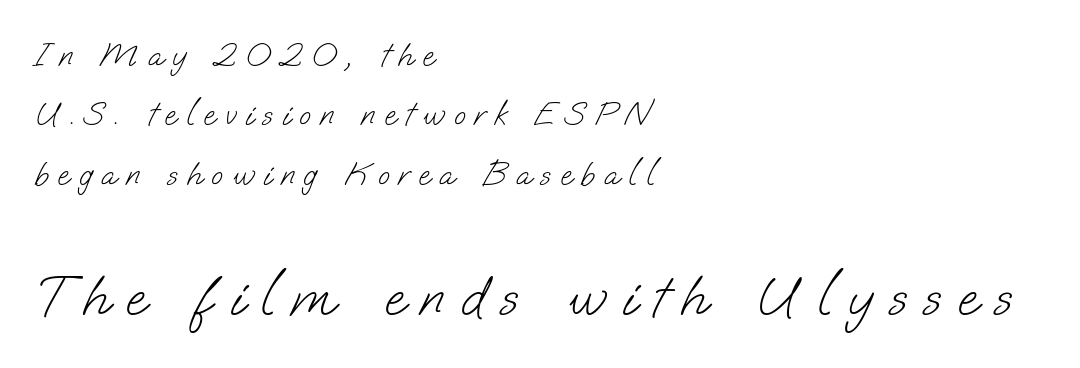
{"serif": "no", "bold": "no", "weight": "light", "width": "normal", "stroke_contrast": "low", "x_height": "small", "monospaced": "no", "underline": "no", "align": "left", "line_spacing_ratio": 1.75, "letter_spacing": "wide", "letter_spacing_em": 0.27, "larger_block": "second", "size_ratio": 1.74, "glyph_px": 59}
